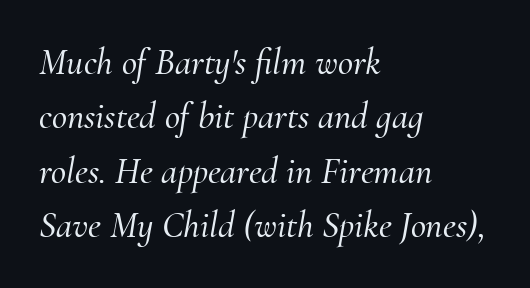
The image shows 37 px serif type, italic (leaning right); set left-aligned, normal line spacing (1.47x), normal letter spacing, not underlined; medium stroke contrast and a small x-height.
